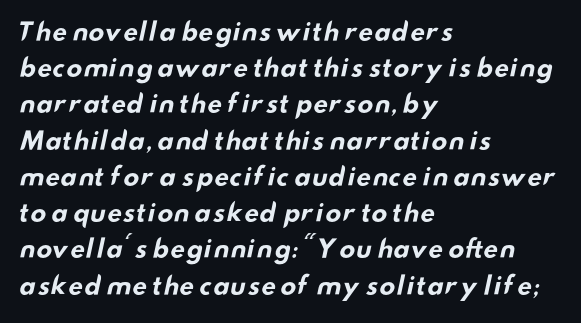
In terms of weight, the rendering is a true, heavy bold. Horizontal alignment here is leftward, the default for most running prose. Baseline-to-baseline distance is the conventional proportion of letter height. These lines keep a tight, regular rhythm from letter to letter. Quick note: underline off.
